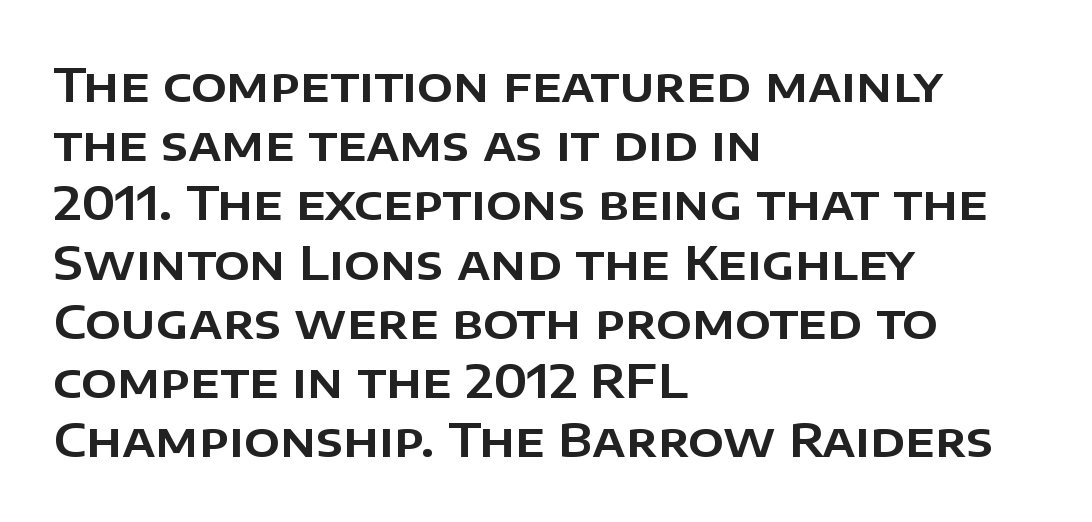
{"serif": "no", "italic": "no", "width": "normal", "stroke_contrast": "low", "x_height": "large", "monospaced": "no", "underline": "no", "align": "left", "line_spacing": "normal", "line_spacing_ratio": 1.26, "letter_spacing": "normal", "letter_spacing_em": 0.0, "glyph_px": 47}
